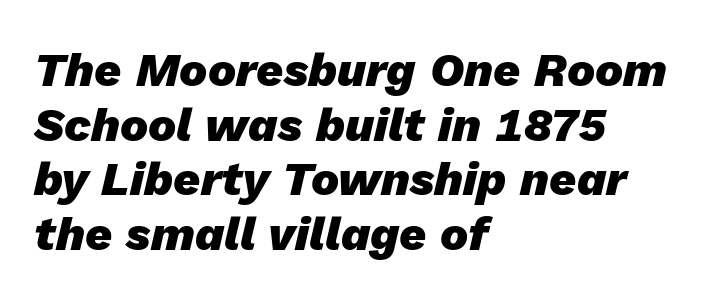
{"italic": "yes", "lean": "right", "slant_degrees": 13, "bold": "yes", "weight": "heavy", "width": "normal", "stroke_contrast": "low", "x_height": "medium", "monospaced": "no", "underline": "no", "align": "left", "line_spacing_ratio": 1.16, "letter_spacing": "normal", "letter_spacing_em": 0.0, "glyph_px": 47}
